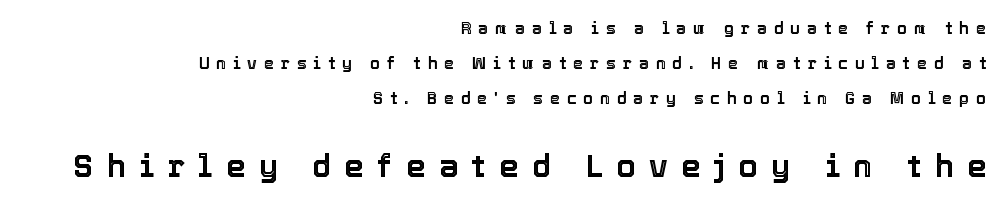
Q: Is the text italic (slanted)? A: No, it is upright.
Q: Is the text underlined? A: No.
Q: How is the paragraph aligned? A: Right-aligned.
Q: Is the spacing between letters normal or unusually wide? A: Unusually wide.
Q: Is the spacing between lines tight, normal or loose? A: Loose.
Q: Which block of text is set in a larger size, the first (top) or the second (bottom)? A: The second (bottom) one.
Q: Width (condensed, normal, or wide)? A: Normal.
Q: x-height? A: Medium.
Q: Monospaced? A: No.
